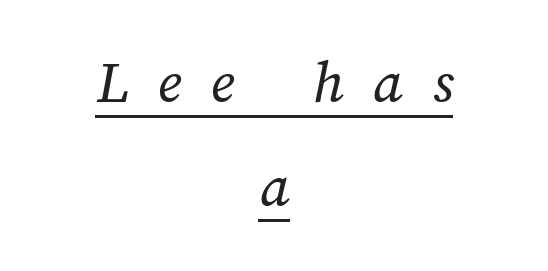
The image shows 62 px regular-weight type; set centered, normal line spacing (1.67x), unusually wide letter spacing (+0.47 em), underlined; medium stroke contrast and a medium x-height.
